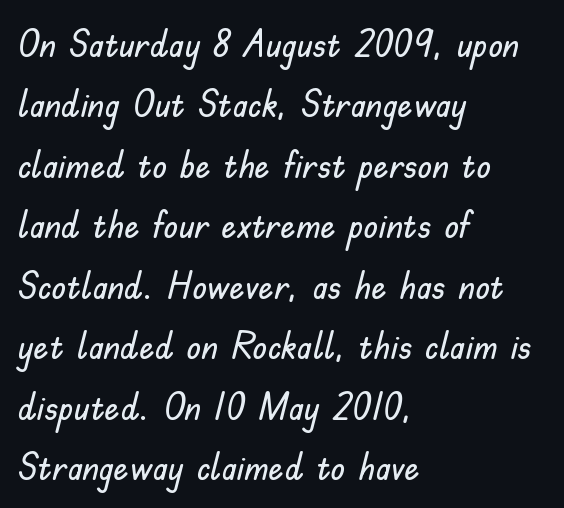
{"serif": "no", "width": "normal", "stroke_contrast": "low", "x_height": "small", "monospaced": "no", "underline": "no", "align": "left", "line_spacing": "normal", "line_spacing_ratio": 1.59, "letter_spacing": "normal", "letter_spacing_em": 0.0, "glyph_px": 38}
